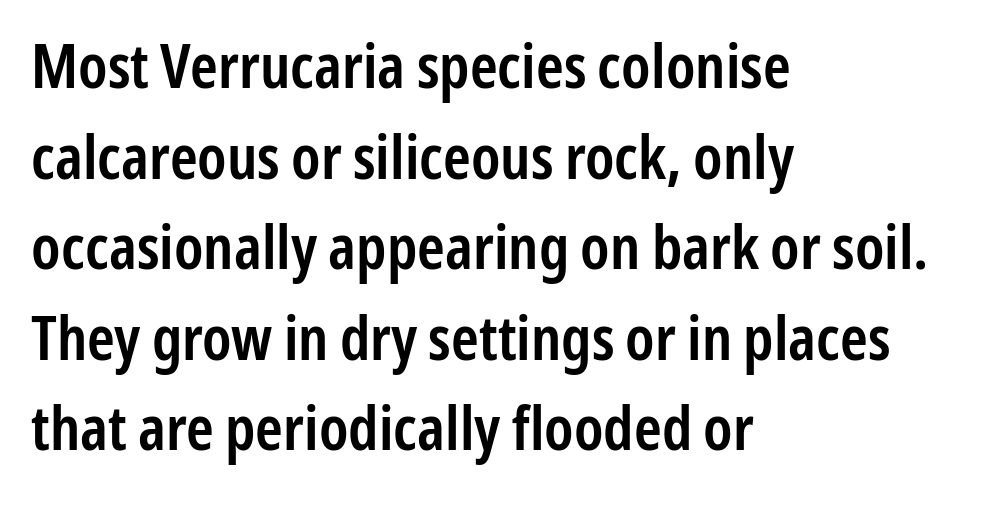
{"serif": "no", "italic": "no", "bold": "semi", "weight": "semibold", "width": "condensed", "stroke_contrast": "low", "x_height": "medium", "monospaced": "no", "underline": "no", "align": "left", "line_spacing": "normal", "line_spacing_ratio": 1.46, "letter_spacing": "normal", "letter_spacing_em": 0.0, "glyph_px": 62}
